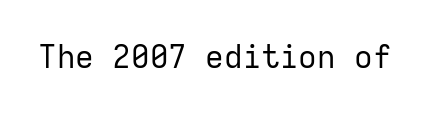
Italic: no, the glyphs are upright roman. Typographically, this falls in the sans-serif category. Inter-character spacing is left at the font's built-in metrics. Letters have the restrained weight of plain body copy at most.
